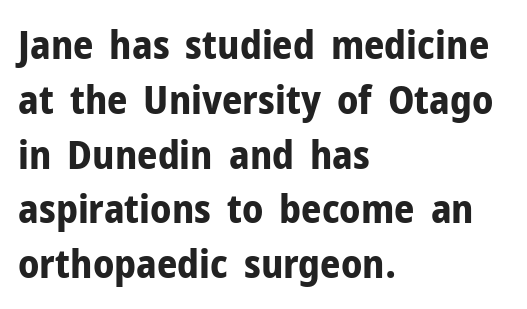
The image shows 40 px bold sans-serif type, upright; set left-aligned, normal line spacing (1.37x), normal letter spacing, not underlined; low stroke contrast and a medium x-height.
